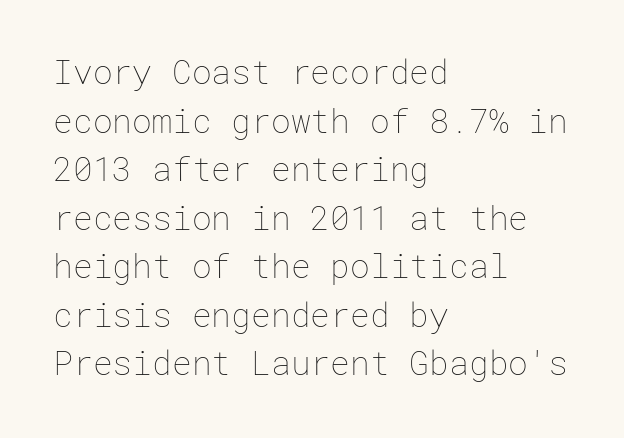
The image shows 33 px thin type, upright; set left-aligned, normal line spacing (1.47x), normal letter spacing, not underlined; low stroke contrast and a medium x-height.
